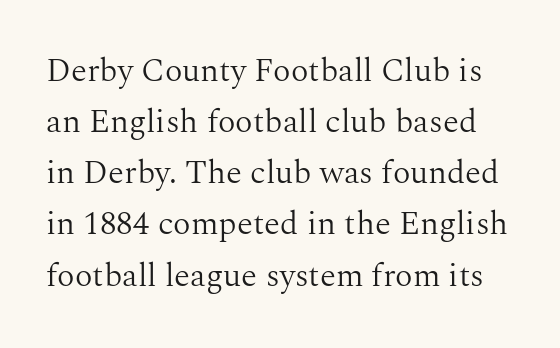
{"serif": "yes", "italic": "no", "bold": "no", "weight": "light", "width": "normal", "stroke_contrast": "medium", "x_height": "medium", "monospaced": "no", "underline": "no", "line_spacing": "normal", "line_spacing_ratio": 1.55, "letter_spacing": "normal", "letter_spacing_em": 0.0, "glyph_px": 33}
